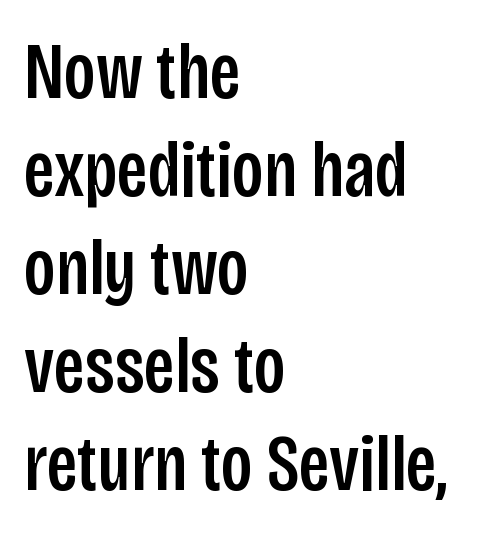
Q: Is the text italic (slanted)? A: No, it is upright.
Q: Is the typeface a serif or a sans-serif typeface? A: Sans-serif.
Q: Is the text underlined? A: No.
Q: How is the paragraph aligned? A: Left-aligned.
Q: Is the spacing between letters normal or unusually wide? A: Normal.
Q: Width (condensed, normal, or wide)? A: Condensed.
Q: Stroke contrast? A: Low.
Q: x-height? A: Large.
Q: Monospaced? A: No.
